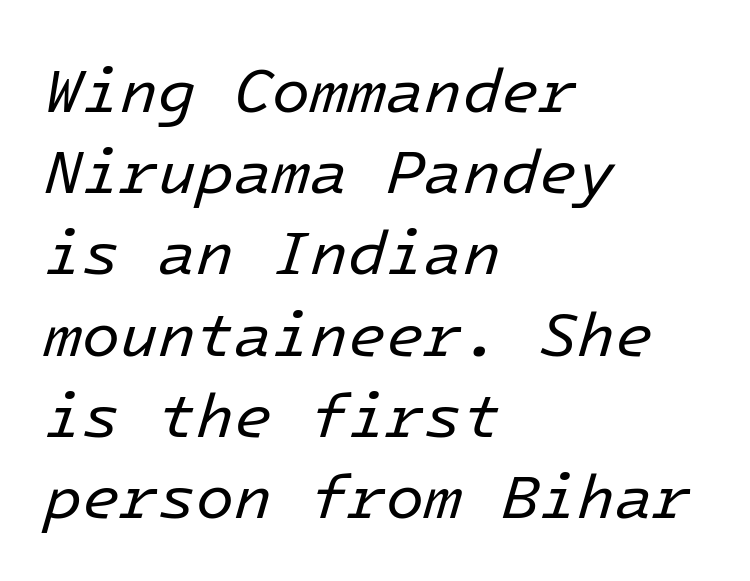
Inter-character spacing is left at the font's built-in metrics. Only glyphs here, with clear space below each row. Looking at the ascenders, they clearly lean. The font sits on the lighter half of the weight spectrum, regular included.
